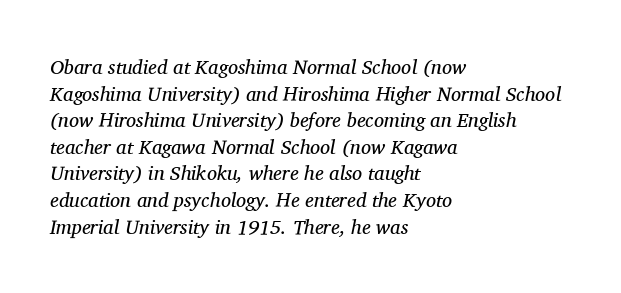
The image shows 20 px text type, italic (leaning right); set left-aligned, normal line spacing (1.33x), normal letter spacing, not underlined.
